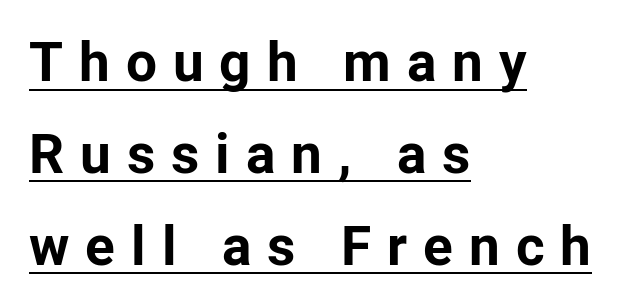
Q: Is the text bold? A: Yes.
Q: Is the text italic (slanted)? A: No, it is upright.
Q: Is the typeface a serif or a sans-serif typeface? A: Sans-serif.
Q: Is the text underlined? A: Yes.
Q: How is the paragraph aligned? A: Left-aligned.
Q: Is the spacing between letters normal or unusually wide? A: Unusually wide.
Q: Is the spacing between lines tight, normal or loose? A: Normal.
Q: Width (condensed, normal, or wide)? A: Normal.
Q: Stroke contrast? A: Low.
Q: x-height? A: Medium.
Q: Monospaced? A: No.
